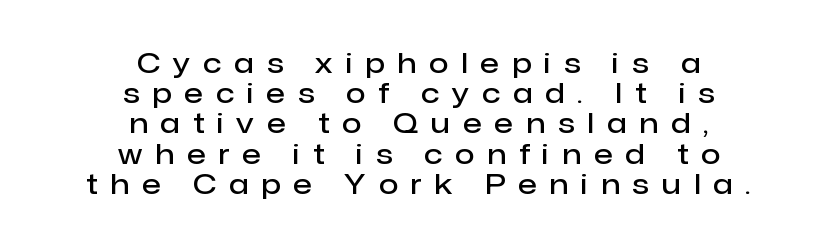
Q: Is the text bold? A: Semi-bold.
Q: Is the text italic (slanted)? A: No, it is upright.
Q: Is the typeface a serif or a sans-serif typeface? A: Sans-serif.
Q: Is the text underlined? A: No.
Q: How is the paragraph aligned? A: Centered.
Q: Is the spacing between letters normal or unusually wide? A: Unusually wide.
Q: Is the spacing between lines tight, normal or loose? A: Tight.
Q: Width (condensed, normal, or wide)? A: Normal.
Q: Stroke contrast? A: Low.
Q: x-height? A: Medium.
Q: Monospaced? A: No.
